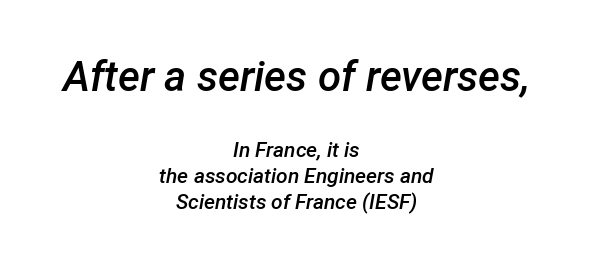
The image shows 42 px semibold type, italic (leaning right); set centered, line spacing 1.23x, normal letter spacing, not underlined; the first (top) block is 2.0x larger; low stroke contrast and a medium x-height.
